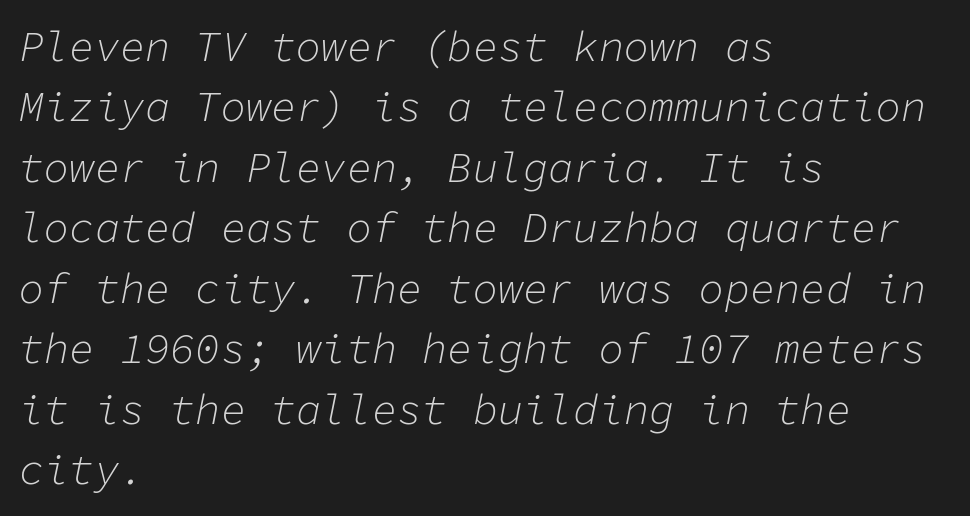
{"italic": "yes", "lean": "right", "slant_degrees": 11, "bold": "no", "weight": "light", "width": "normal", "stroke_contrast": "low", "x_height": "medium", "monospaced": "yes", "underline": "no", "align": "left", "line_spacing": "normal", "line_spacing_ratio": 1.44, "letter_spacing": "normal", "letter_spacing_em": 0.0, "glyph_px": 42}
